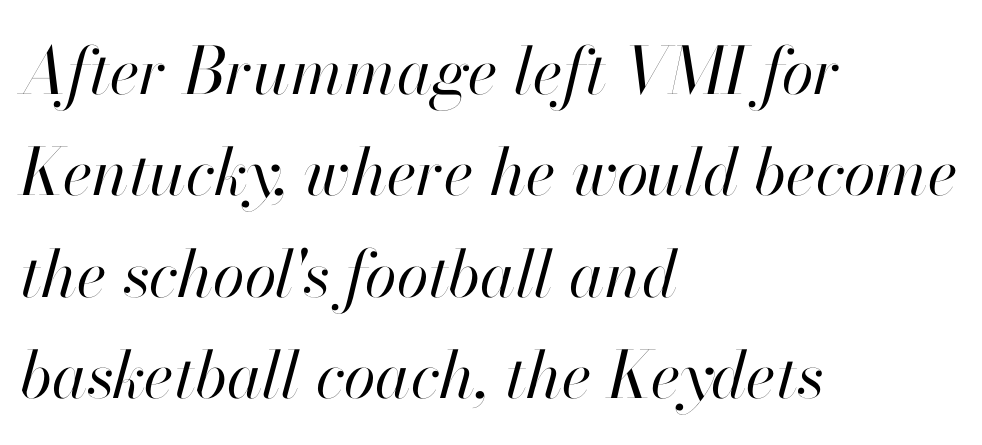
{"italic": "yes", "lean": "right", "slant_degrees": 13, "bold": "no", "weight": "regular", "width": "normal", "stroke_contrast": "high", "x_height": "small", "monospaced": "no", "underline": "no", "align": "left", "line_spacing": "normal", "line_spacing_ratio": 1.56, "letter_spacing": "normal", "letter_spacing_em": 0.0, "glyph_px": 65}
